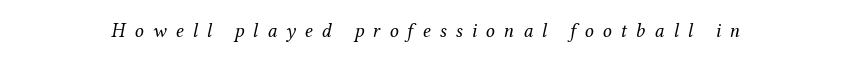
Q: Is the text bold? A: No.
Q: Is the text italic (slanted)? A: Yes, it leans right by about 12 degrees.
Q: Is the text underlined? A: No.
Q: Is the spacing between letters normal or unusually wide? A: Unusually wide.
